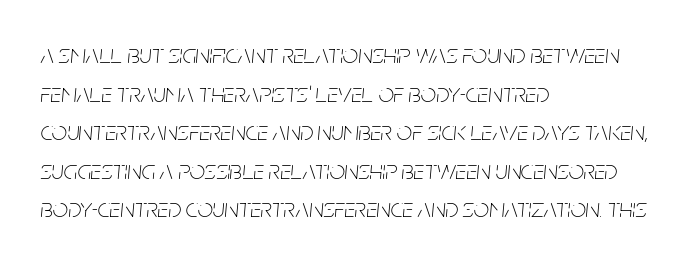
{"italic": "yes", "lean": "right", "slant_degrees": 5, "bold": "no", "underline": "no", "align": "left", "line_spacing": "normal", "line_spacing_ratio": 1.43, "letter_spacing": "normal", "letter_spacing_em": 0.0, "glyph_px": 27}
